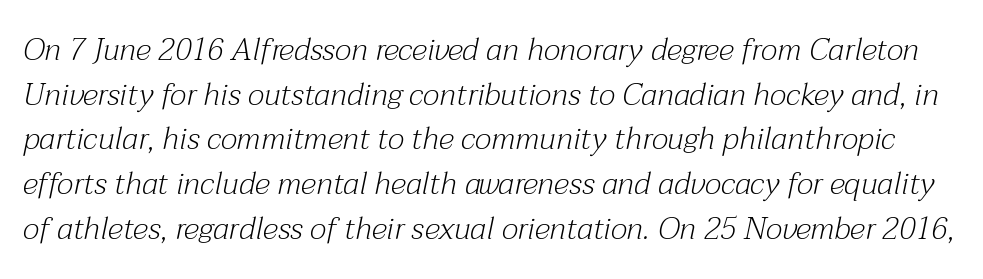
The image shows 31 px light serif type, italic (leaning right); set normal line spacing (1.44x), normal letter spacing, not underlined; medium stroke contrast and a medium x-height.
